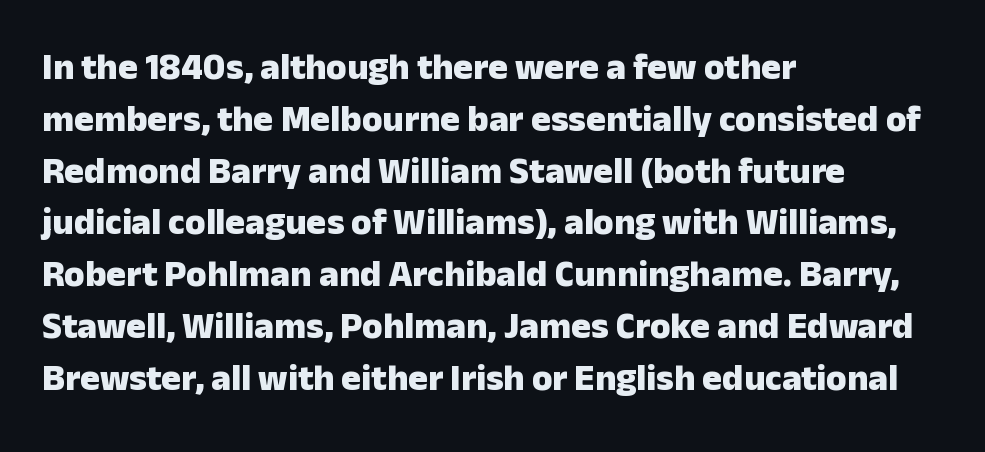
{"serif": "no", "italic": "no", "bold": "yes", "weight": "heavy", "width": "normal", "stroke_contrast": "low", "x_height": "medium", "monospaced": "no", "underline": "no", "align": "left", "line_spacing": "normal", "line_spacing_ratio": 1.4, "letter_spacing": "normal", "letter_spacing_em": 0.0, "glyph_px": 37}
